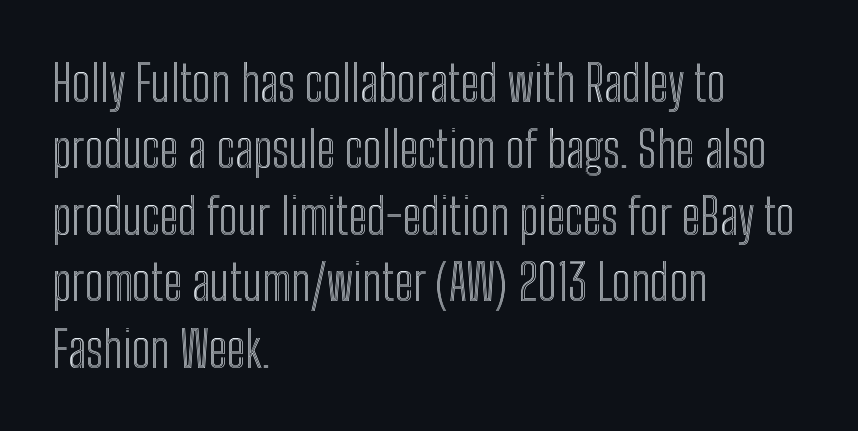
The text block is weighted toward the left margin, trailing off unevenly rightward. This sample has the flowing, uneven cadence of proportional lettering. Caption: standard tracking, unaltered. Plain, unruled lines of type. Style check: upright.
